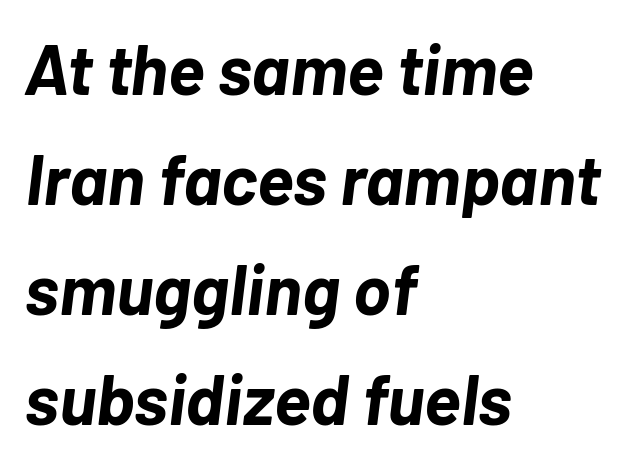
{"italic": "yes", "lean": "right", "slant_degrees": 7, "bold": "yes", "weight": "bold", "width": "normal", "stroke_contrast": "low", "x_height": "medium", "monospaced": "no", "underline": "no", "align": "left", "line_spacing": "normal", "line_spacing_ratio": 1.57, "letter_spacing": "normal", "letter_spacing_em": 0.0, "glyph_px": 70}
